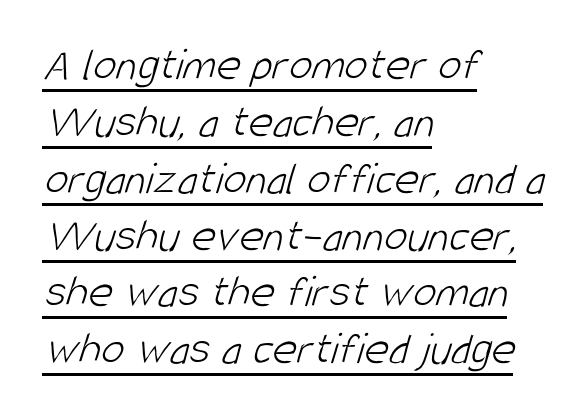
Q: Is the text bold? A: No.
Q: Is the typeface a serif or a sans-serif typeface? A: Sans-serif.
Q: Is the text underlined? A: Yes.
Q: How is the paragraph aligned? A: Left-aligned.
Q: Is the spacing between letters normal or unusually wide? A: Normal.
Q: Width (condensed, normal, or wide)? A: Condensed.
Q: Stroke contrast? A: Low.
Q: x-height? A: Large.
Q: Monospaced? A: No.
